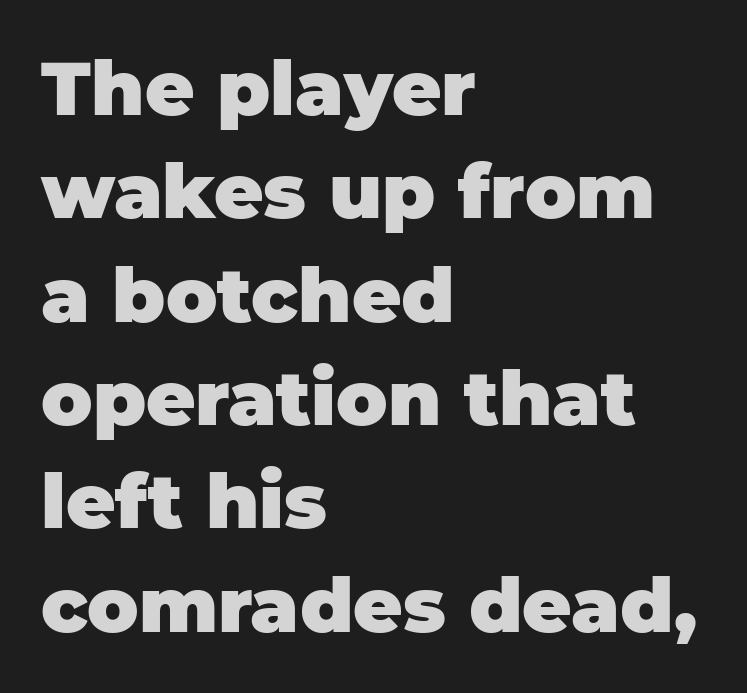
The image shows 76 px heavy sans-serif type, upright; set left-aligned, normal line spacing (1.36x), normal letter spacing, not underlined; low stroke contrast and a large x-height.
